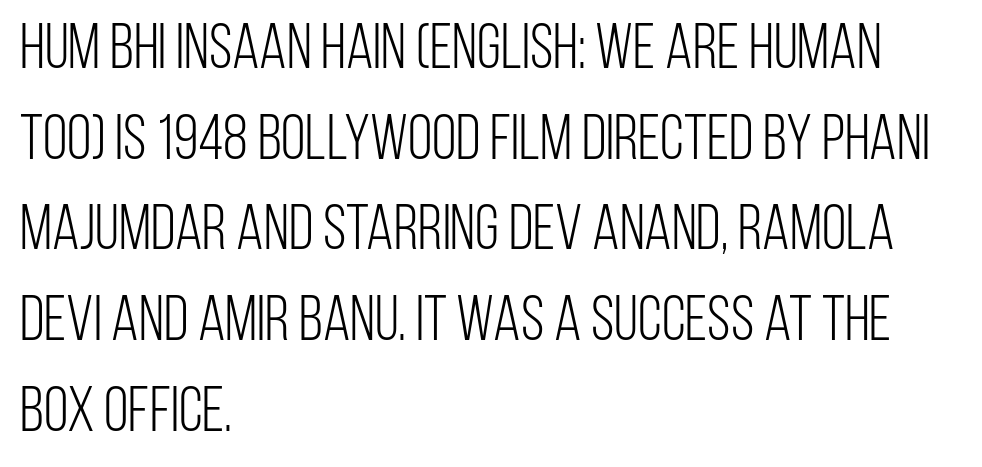
{"serif": "no", "italic": "no", "bold": "no", "weight": "light", "width": "condensed", "stroke_contrast": "low", "x_height": "large", "monospaced": "no", "underline": "no", "align": "left", "line_spacing": "normal", "line_spacing_ratio": 1.44, "letter_spacing": "normal", "letter_spacing_em": 0.0, "glyph_px": 63}
